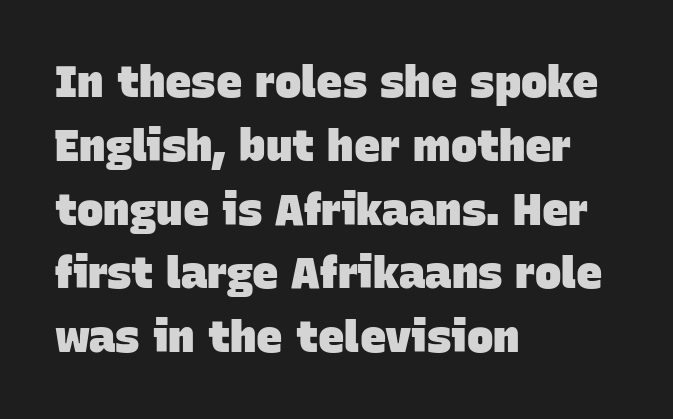
{"serif": "no", "bold": "yes", "weight": "heavy", "width": "normal", "stroke_contrast": "low", "x_height": "large", "monospaced": "no", "underline": "no", "align": "left", "line_spacing": "normal", "line_spacing_ratio": 1.45, "letter_spacing": "normal", "letter_spacing_em": 0.0, "glyph_px": 44}
